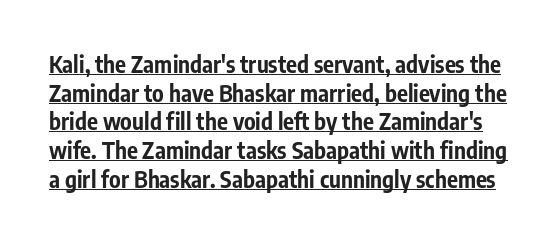
Posture: straight, roman, zero tilt. The rendering keeps characters at their native spacing. Every letter is thick-stroked: bold, no question. Emphasis is given by a line drawn under the lettering. Notice how descenders clear the ascenders below comfortably — that's standard leading.
